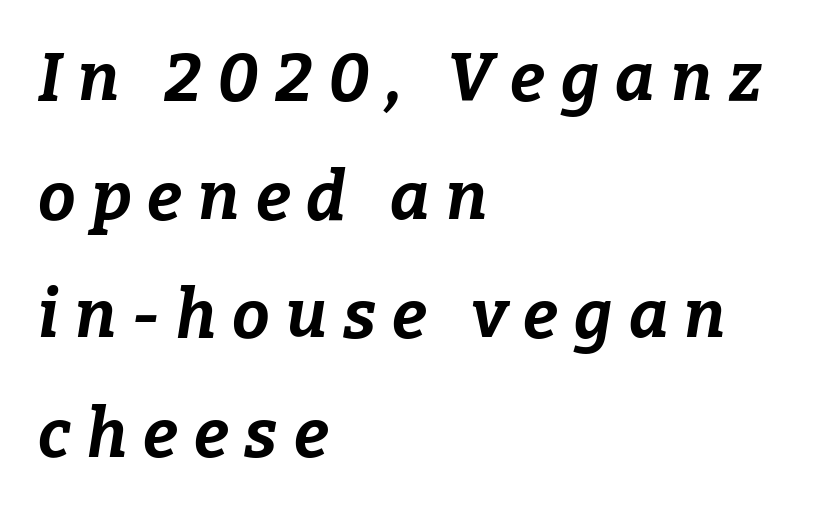
Q: Is the text bold? A: Yes.
Q: Is the text italic (slanted)? A: Yes, it leans right by about 9 degrees.
Q: Is the text underlined? A: No.
Q: How is the paragraph aligned? A: Left-aligned.
Q: Is the spacing between letters normal or unusually wide? A: Unusually wide.
Q: Width (condensed, normal, or wide)? A: Normal.
Q: Stroke contrast? A: Low.
Q: x-height? A: Medium.
Q: Monospaced? A: No.
